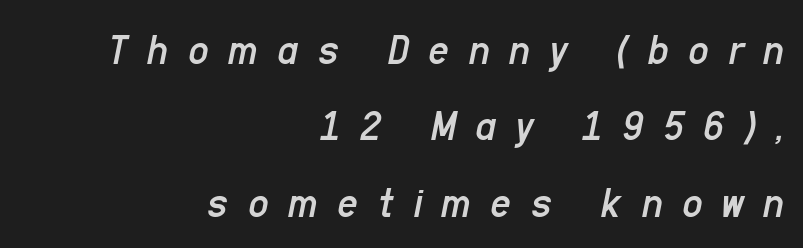
The horizontal fit of the characters is loose and conspicuously gappy. The face looks like a standard text weight, possibly lighter. One glance says typical: line gaps are just what's usual. Anything drawn beneath the words? Only blank space.
